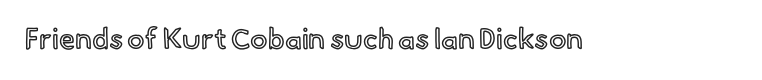
Q: Is the text italic (slanted)? A: No, it is upright.
Q: Is the text underlined? A: No.
Q: Is the spacing between letters normal or unusually wide? A: Normal.
Q: Width (condensed, normal, or wide)? A: Normal.
Q: x-height? A: Small.
Q: Monospaced? A: No.
